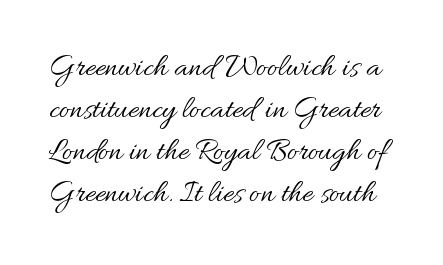
Q: Is the text bold? A: No.
Q: Is the text italic (slanted)? A: Yes.
Q: Is the text underlined? A: No.
Q: Is the spacing between letters normal or unusually wide? A: Normal.
Q: Is the spacing between lines tight, normal or loose? A: Normal.
Q: Width (condensed, normal, or wide)? A: Normal.
Q: Stroke contrast? A: Medium.
Q: x-height? A: Small.
Q: Monospaced? A: No.
